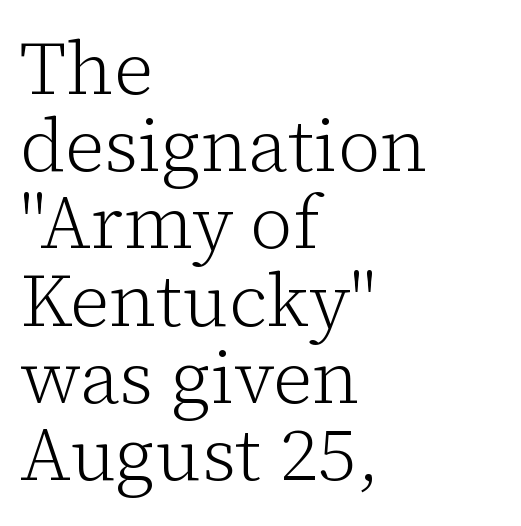
The horizontal fit of the characters is conventional and even. Vertical stems look standard width or narrower in stroke. The letters advance in unequal steps, a hallmark of proportional type. This is the regular roman posture of the typeface.
